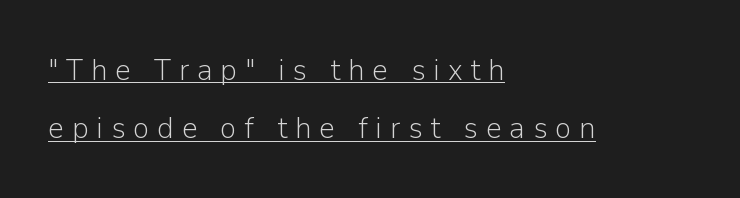
{"serif": "no", "italic": "no", "bold": "no", "weight": "light", "width": "normal", "stroke_contrast": "low", "x_height": "medium", "monospaced": "no", "underline": "yes", "align": "left", "line_spacing_ratio": 1.88, "letter_spacing": "wide", "letter_spacing_em": 0.25, "glyph_px": 31}
